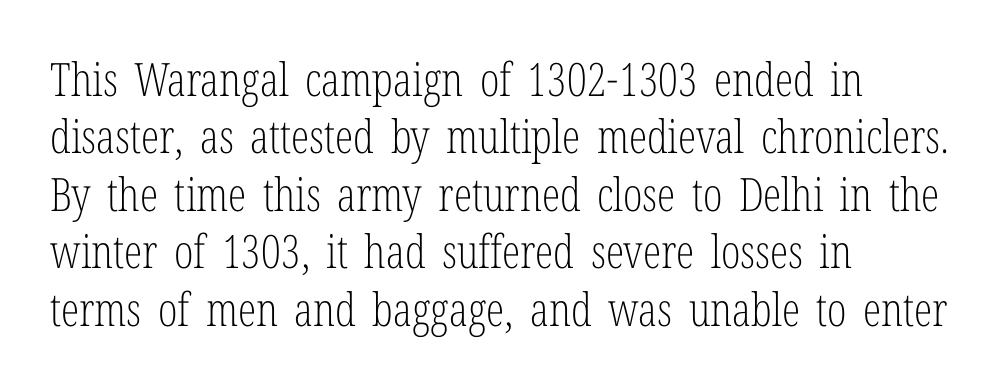
{"serif": "yes", "italic": "no", "bold": "no", "weight": "light", "width": "condensed", "stroke_contrast": "low", "x_height": "medium", "monospaced": "no", "underline": "no", "align": "left", "line_spacing": "normal", "line_spacing_ratio": 1.25, "letter_spacing": "normal", "letter_spacing_em": 0.0, "glyph_px": 46}
